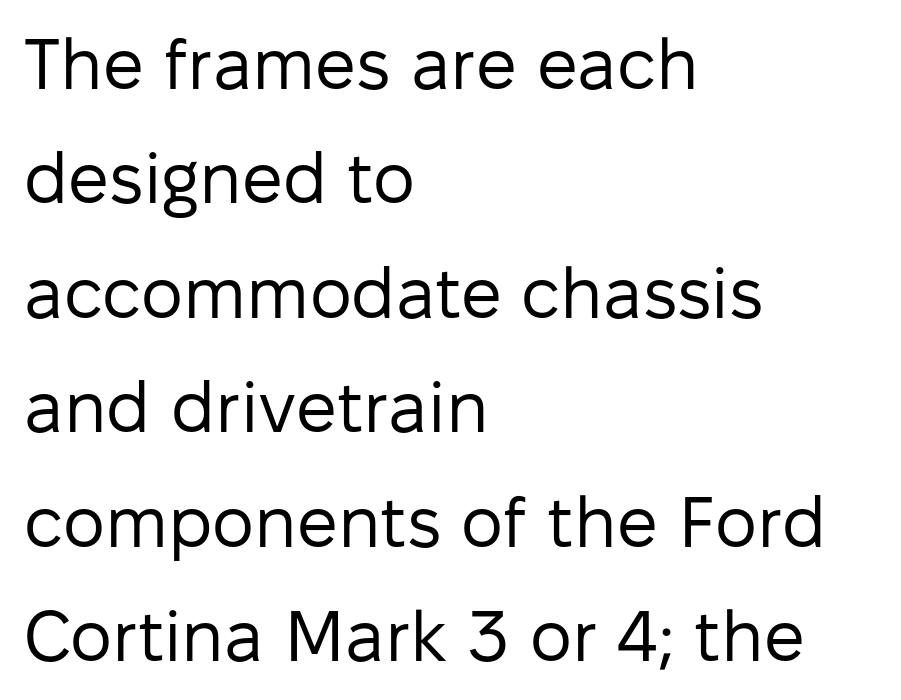
{"serif": "no", "italic": "no", "bold": "no", "weight": "regular", "width": "normal", "stroke_contrast": "low", "x_height": "medium", "monospaced": "no", "underline": "no", "align": "left", "line_spacing": "normal", "line_spacing_ratio": 1.59, "letter_spacing": "normal", "letter_spacing_em": 0.0, "glyph_px": 72}
